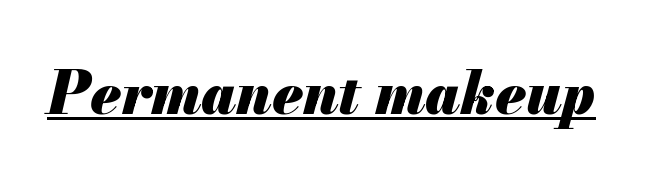
{"italic": "yes", "lean": "right", "slant_degrees": 13, "bold": "yes", "weight": "heavy", "width": "normal", "stroke_contrast": "medium", "x_height": "small", "monospaced": "no", "underline": "yes", "letter_spacing": "normal", "letter_spacing_em": 0.0, "glyph_px": 59}
